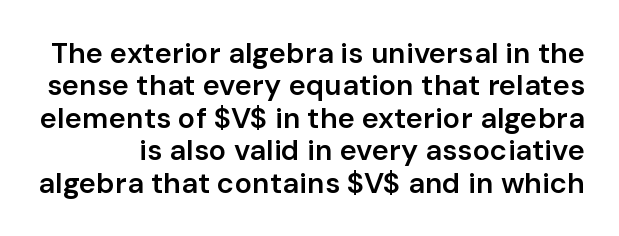
Nobody drew a line under any word here. Students, observe: this is what under-led, compact text looks like. Posture: vertical. The letters carry no serifs — their stems end cleanly without finishing strokes. Letter spacing: default.
